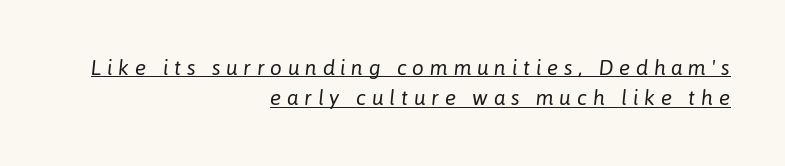
The image shows 21 px text type, italic (leaning right); set right-aligned, normal line spacing (1.44x), unusually wide letter spacing (+0.27 em), underlined.
